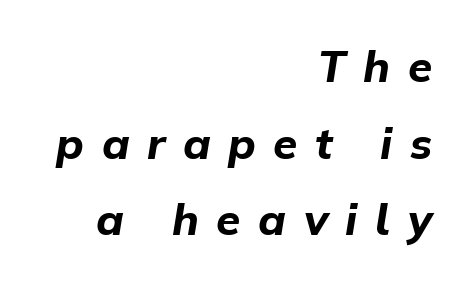
A flush-right, rag-left setting is used for this passage. Loose tracking; the words dissolve into strings of separated letters. Looks like regular typesetting: each glyph gets only the width it needs. Chunky letters — that's bold for sure. The glyphs are unaccompanied by any horizontal stroke below them. The typography opts for an oblique posture over an upright one.
